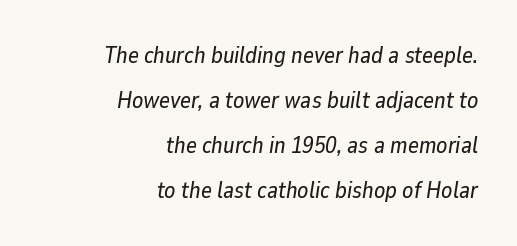
{"italic": "yes", "lean": "right", "slant_degrees": 9, "underline": "no", "align": "right", "line_spacing": "loose", "line_spacing_ratio": 1.95, "letter_spacing": "normal", "letter_spacing_em": 0.0, "glyph_px": 23}
